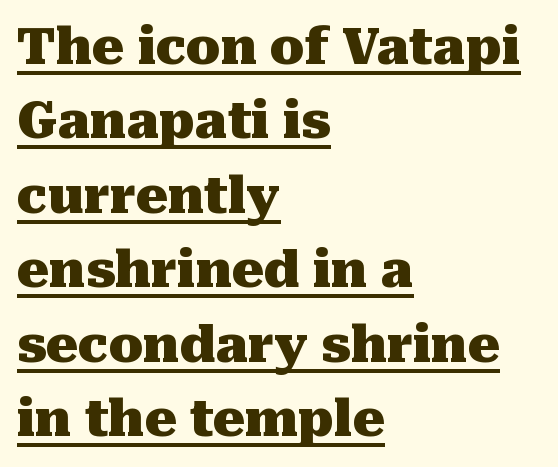
Q: Is the text bold? A: Yes.
Q: Is the text italic (slanted)? A: No, it is upright.
Q: Is the typeface a serif or a sans-serif typeface? A: Serif.
Q: Is the text underlined? A: Yes.
Q: How is the paragraph aligned? A: Left-aligned.
Q: Is the spacing between letters normal or unusually wide? A: Normal.
Q: Is the spacing between lines tight, normal or loose? A: Normal.
Q: Width (condensed, normal, or wide)? A: Normal.
Q: Stroke contrast? A: Medium.
Q: x-height? A: Medium.
Q: Monospaced? A: No.
